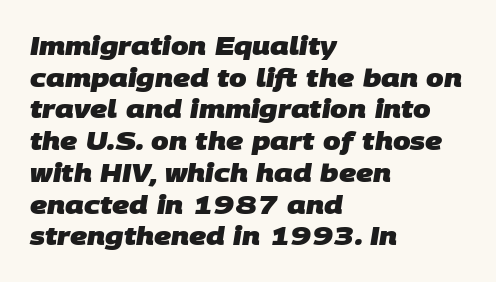
Q: Is the text bold? A: Yes.
Q: Is the text underlined? A: No.
Q: How is the paragraph aligned? A: Left-aligned.
Q: Is the spacing between letters normal or unusually wide? A: Normal.
Q: Is the spacing between lines tight, normal or loose? A: Normal.
